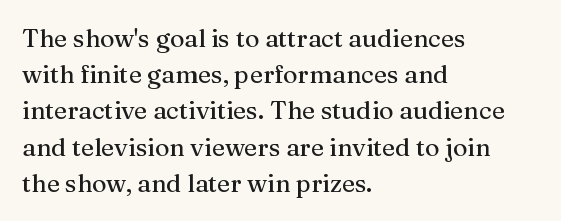
{"italic": "no", "underline": "no", "align": "left", "line_spacing": "normal", "line_spacing_ratio": 1.45, "letter_spacing": "normal", "letter_spacing_em": 0.0, "glyph_px": 25}
